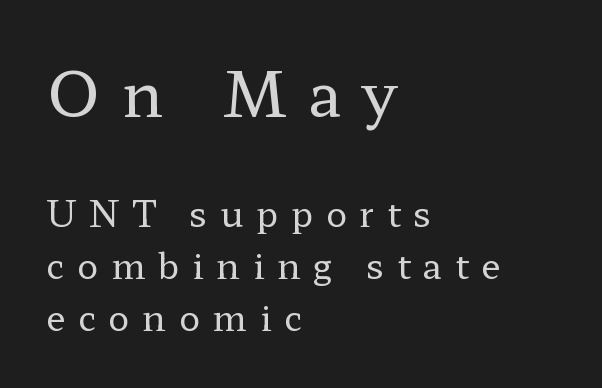
Interline gaps are of average width in this sample. The glyphs in this specimen are seriffed. The letterforms stand isolated, each surrounded by extra space. Do the letters lean? They stand straight. Clear beneath every line of the passage. These lines are rendered in a variable-pitch font.
